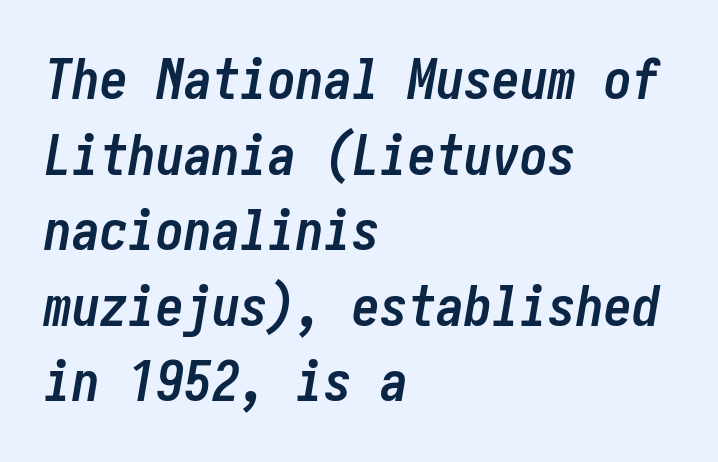
Only glyphs here, with clear space below each row. Caption: bold face, heavy strokes. If you drew a line through each stem, it would be angled. Left-aligned paragraph, ragged on the right. Horizontal bands of white between lines are of average thickness. Characters follow at the spacing the type designer built in.
